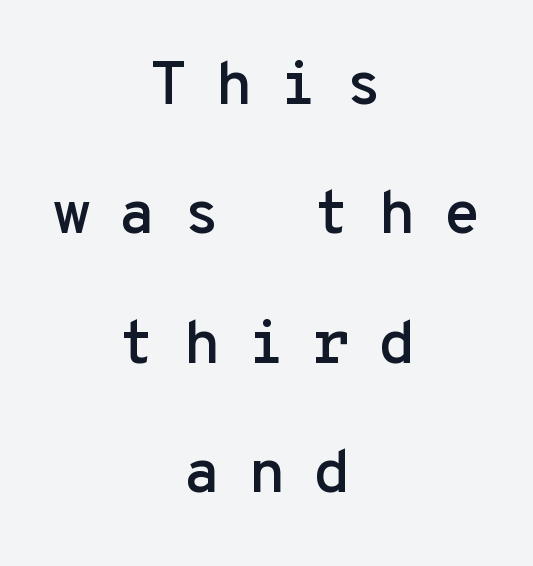
{"serif": "no", "italic": "no", "width": "normal", "stroke_contrast": "low", "x_height": "medium", "monospaced": "yes", "underline": "no", "align": "center", "line_spacing": "loose", "line_spacing_ratio": 2.12, "letter_spacing": "wide", "letter_spacing_em": 0.45, "glyph_px": 61}
